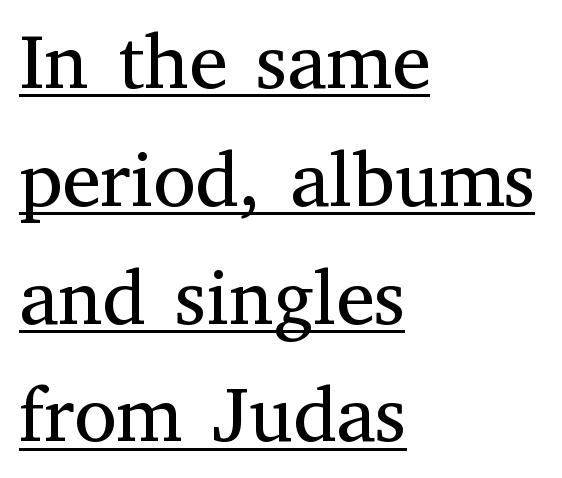
The image shows 77 px regular-weight serif type, upright; set left-aligned, normal line spacing (1.53x), normal letter spacing, underlined; medium stroke contrast and a medium x-height.
